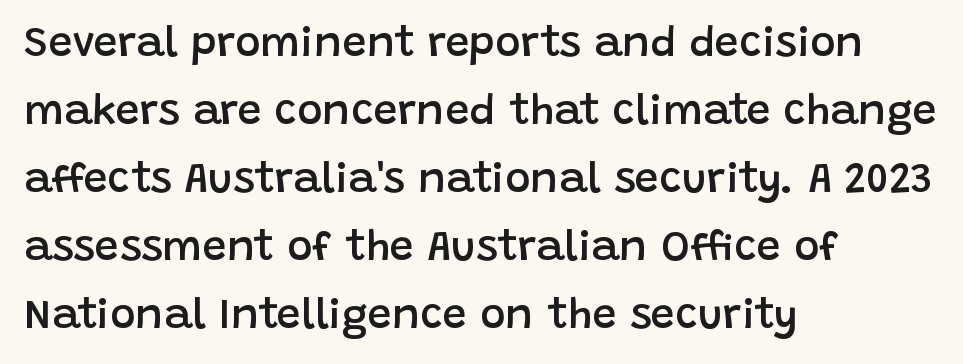
{"serif": "no", "italic": "no", "bold": "semi", "weight": "semibold", "width": "normal", "stroke_contrast": "low", "x_height": "large", "monospaced": "no", "underline": "no", "align": "left", "line_spacing": "normal", "line_spacing_ratio": 1.58, "letter_spacing": "normal", "letter_spacing_em": 0.0, "glyph_px": 43}
